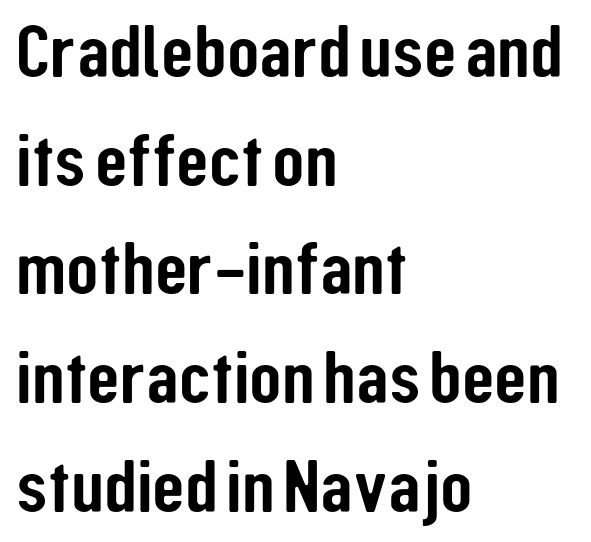
A typesetter would label this face a sans. A typesetter would mark this as roman, not italic. Does extra space separate the letters? No, they use regular spacing. Horizontally, the lines are justified to the leading edge only.
